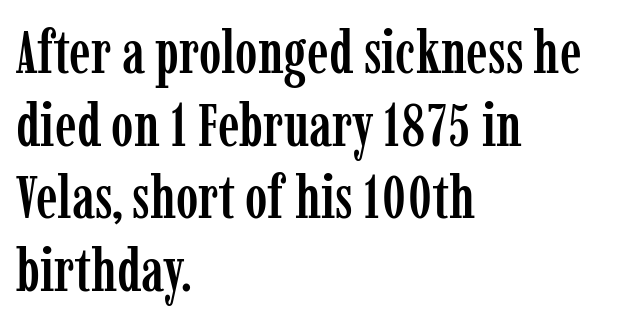
Where is the straight margin? On the left. Each word holds together tightly as a unit, with standard inter-letter gaps. Think of a printed novel: that variable character pitch is what you see here. When letters stand straight like this, we call the style roman or upright. Type style note: has serifs.
